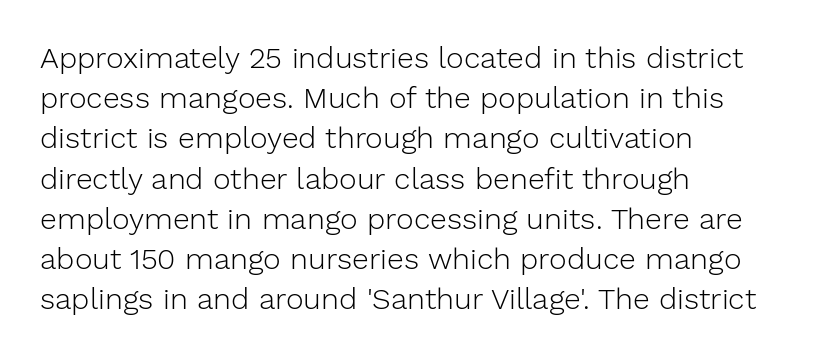
{"serif": "no", "italic": "no", "bold": "no", "weight": "light", "width": "normal", "stroke_contrast": "low", "x_height": "medium", "monospaced": "no", "underline": "no", "align": "left", "line_spacing": "normal", "line_spacing_ratio": 1.34, "letter_spacing": "normal", "letter_spacing_em": 0.0, "glyph_px": 30}
